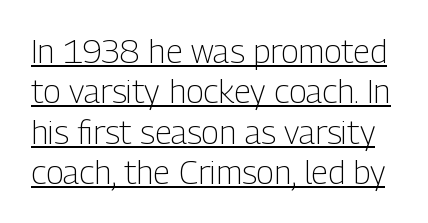
{"serif": "no", "italic": "no", "bold": "no", "weight": "light", "width": "condensed", "stroke_contrast": "low", "x_height": "medium", "monospaced": "no", "underline": "yes", "line_spacing_ratio": 1.22, "letter_spacing": "normal", "letter_spacing_em": 0.0, "glyph_px": 33}
